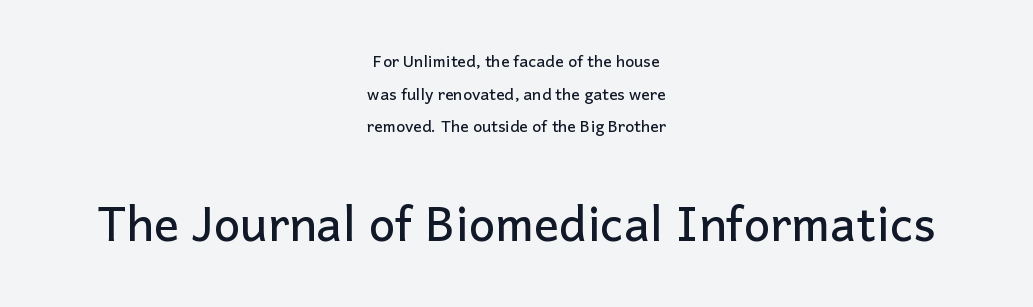
The image shows 47 px sans-serif type, upright; set centered, loose line spacing (2.04x), normal letter spacing, not underlined; the second (bottom) block is 2.94x larger; low stroke contrast and a medium x-height.
